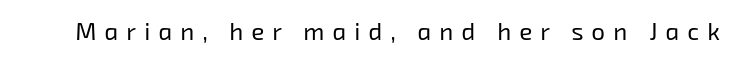
The image shows 24 px text type; set unusually wide letter spacing (+0.34 em), not underlined.
